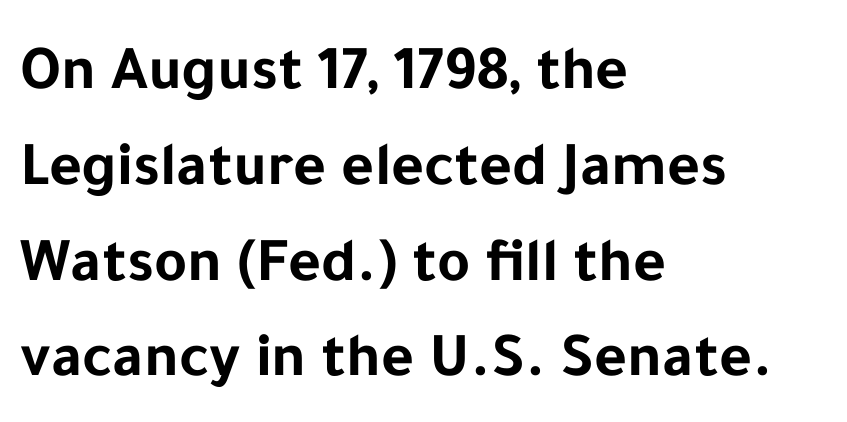
Q: Is the text bold? A: Yes.
Q: Is the text italic (slanted)? A: No, it is upright.
Q: Is the typeface a serif or a sans-serif typeface? A: Sans-serif.
Q: Is the text underlined? A: No.
Q: How is the paragraph aligned? A: Left-aligned.
Q: Is the spacing between letters normal or unusually wide? A: Normal.
Q: Is the spacing between lines tight, normal or loose? A: Normal.
Q: Width (condensed, normal, or wide)? A: Normal.
Q: Stroke contrast? A: Low.
Q: x-height? A: Medium.
Q: Monospaced? A: No.
